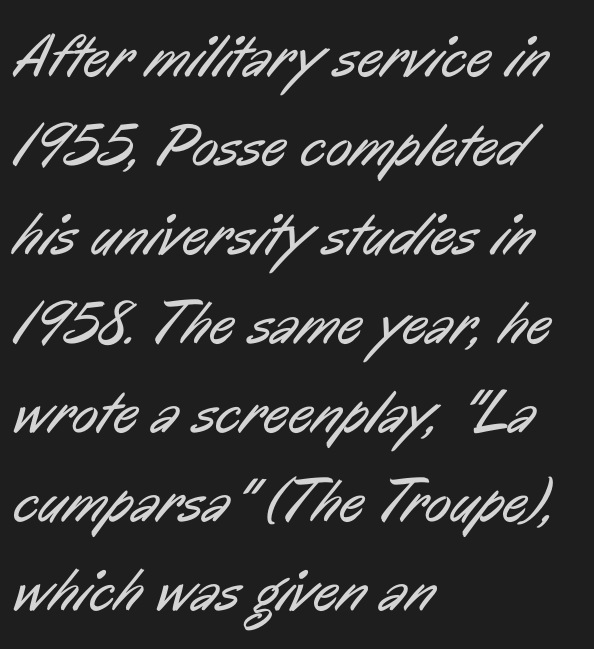
{"serif": "no", "bold": "no", "weight": "regular", "width": "condensed", "stroke_contrast": "low", "x_height": "medium", "monospaced": "no", "underline": "no", "align": "left", "line_spacing": "normal", "line_spacing_ratio": 1.46, "letter_spacing": "normal", "letter_spacing_em": 0.0, "glyph_px": 61}
